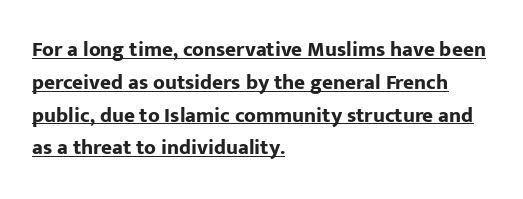
The image shows 21 px bold type, upright; set left-aligned, normal line spacing (1.56x), normal letter spacing, underlined.
